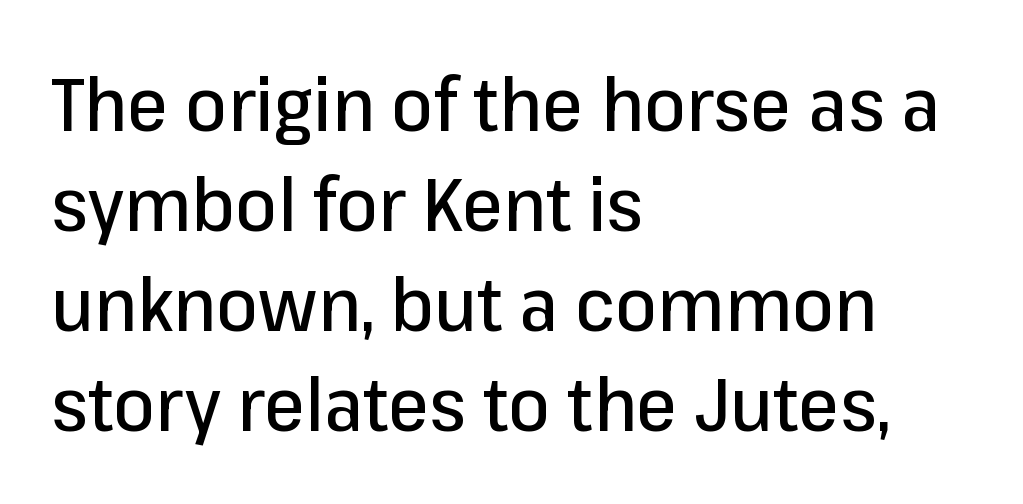
{"serif": "no", "italic": "no", "width": "normal", "stroke_contrast": "low", "x_height": "medium", "monospaced": "no", "underline": "no", "align": "left", "line_spacing": "normal", "line_spacing_ratio": 1.35, "letter_spacing": "normal", "letter_spacing_em": 0.0, "glyph_px": 74}
